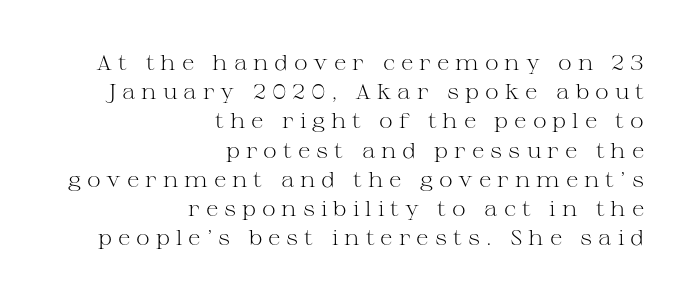
The image shows 21 px text type, upright; set right-aligned, normal line spacing (1.39x), unusually wide letter spacing (+0.28 em), not underlined.
